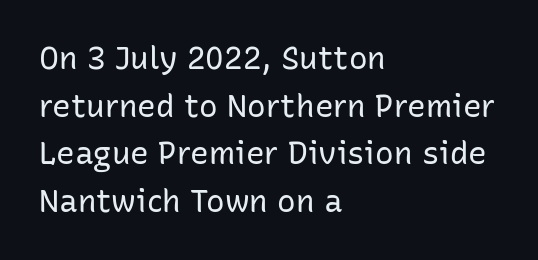
The image shows 31 px regular-weight sans-serif type, upright; set left-aligned, normal line spacing (1.54x), normal letter spacing, not underlined; low stroke contrast and a medium x-height.
